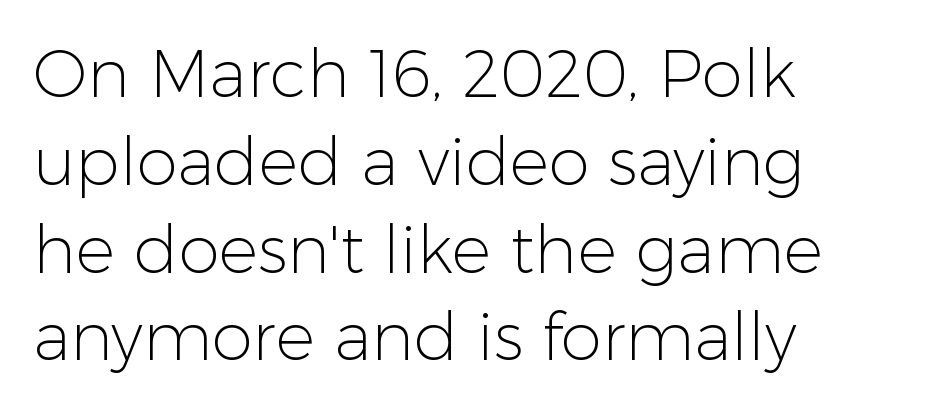
{"serif": "no", "italic": "no", "bold": "no", "weight": "light", "width": "normal", "stroke_contrast": "low", "x_height": "medium", "monospaced": "no", "underline": "no", "align": "left", "line_spacing": "normal", "line_spacing_ratio": 1.33, "letter_spacing": "normal", "letter_spacing_em": 0.0, "glyph_px": 66}
